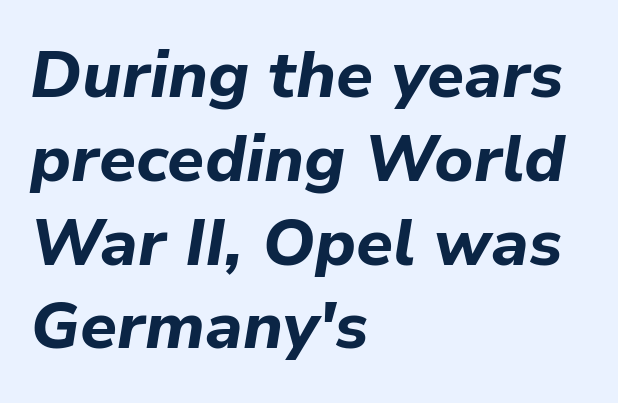
What stands out about the letter spacing? Nothing — it is the standard amount. The font's italic variant was chosen for this text. Underlining? Definitely not there. Line beginnings align vertically; line endings do not.
